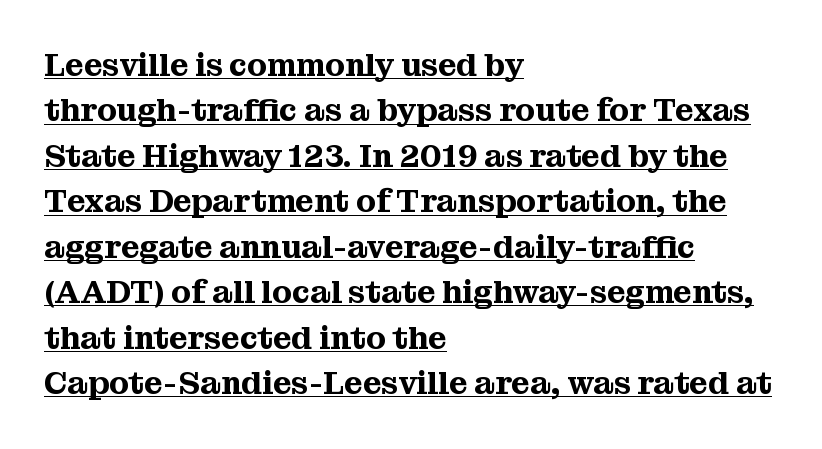
This is underlined copy, the kind a proofreader might mark for attention. Notice how descenders clear the ascenders below comfortably — that's standard leading. Is this a fixed-width face? No — the glyphs have proportional, varying widths. This is roman type, the default non-slanted kind. The rendering anchors every line to the left-hand side.
